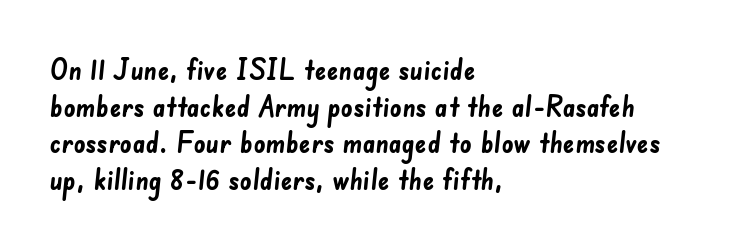
Q: Is the text bold? A: Yes.
Q: Is the typeface a serif or a sans-serif typeface? A: Sans-serif.
Q: Is the text underlined? A: No.
Q: How is the paragraph aligned? A: Left-aligned.
Q: Is the spacing between letters normal or unusually wide? A: Normal.
Q: Is the spacing between lines tight, normal or loose? A: Normal.
Q: Width (condensed, normal, or wide)? A: Normal.
Q: Stroke contrast? A: Low.
Q: x-height? A: Small.
Q: Monospaced? A: No.
